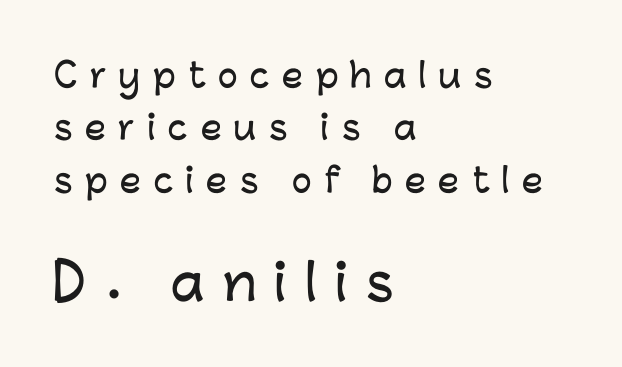
{"serif": "no", "italic": "no", "width": "normal", "stroke_contrast": "low", "x_height": "medium", "monospaced": "no", "underline": "no", "align": "left", "line_spacing": "normal", "line_spacing_ratio": 1.59, "letter_spacing": "wide", "letter_spacing_em": 0.38, "larger_block": "second", "size_ratio": 1.48, "glyph_px": 49}
